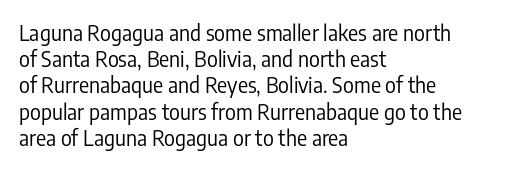
{"italic": "no", "bold": "no", "underline": "no", "align": "left", "line_spacing": "normal", "line_spacing_ratio": 1.25, "letter_spacing": "normal", "letter_spacing_em": 0.0, "glyph_px": 21}
